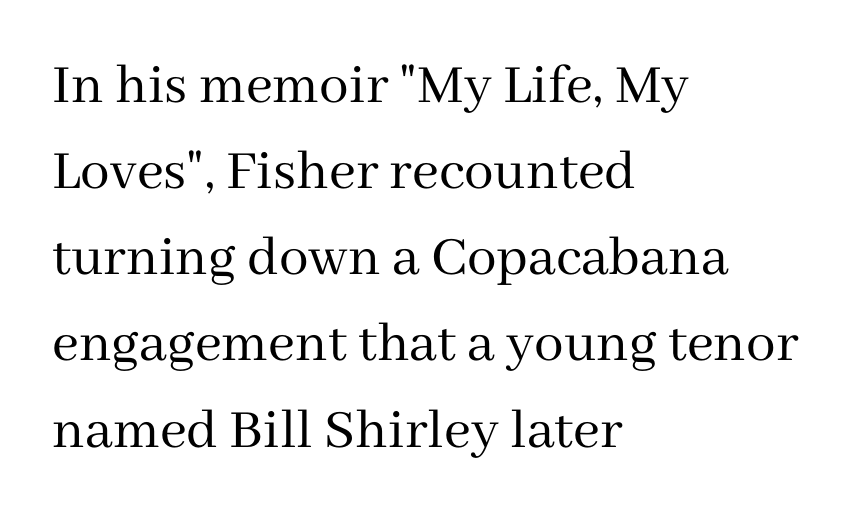
{"serif": "yes", "italic": "no", "bold": "no", "weight": "regular", "width": "normal", "stroke_contrast": "medium", "x_height": "medium", "monospaced": "no", "underline": "no", "align": "left", "line_spacing": "normal", "line_spacing_ratio": 1.46, "letter_spacing": "normal", "letter_spacing_em": 0.0, "glyph_px": 59}
